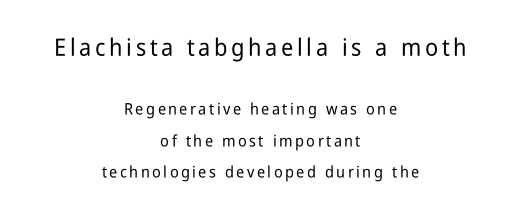
{"italic": "no", "underline": "no", "align": "center", "line_spacing": "loose", "line_spacing_ratio": 1.96, "larger_block": "first", "size_ratio": 1.5, "glyph_px": 24}
